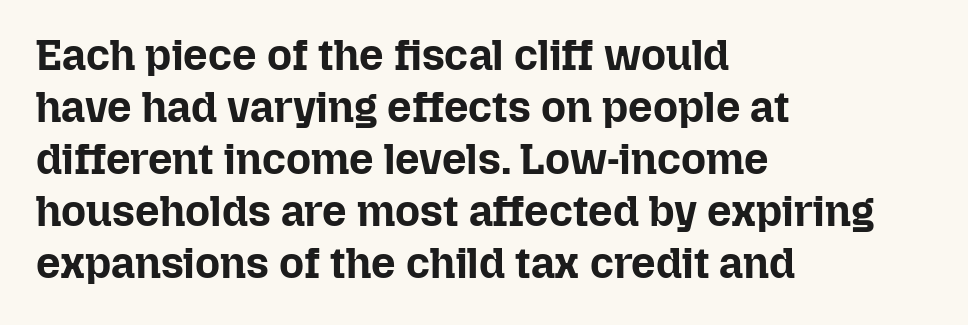
{"italic": "no", "bold": "yes", "weight": "bold", "width": "normal", "stroke_contrast": "low", "x_height": "medium", "monospaced": "no", "underline": "no", "align": "left", "line_spacing_ratio": 1.21, "letter_spacing": "normal", "letter_spacing_em": 0.0, "glyph_px": 43}
